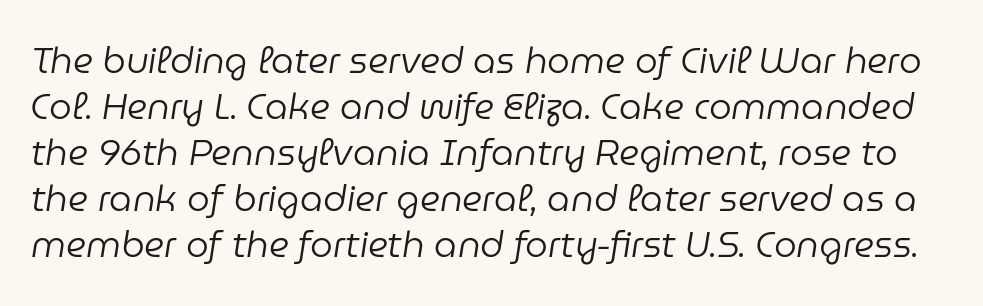
The specimen reads as italic at a glance. Does extra space separate the letters? No, they use regular spacing. Horizontal bands of white between lines are of average thickness. Do the characters align in a grid? No, the font is proportional. Nobody drew a line under any word here. The weight would be labelled regular, book, light, or lighter still.
